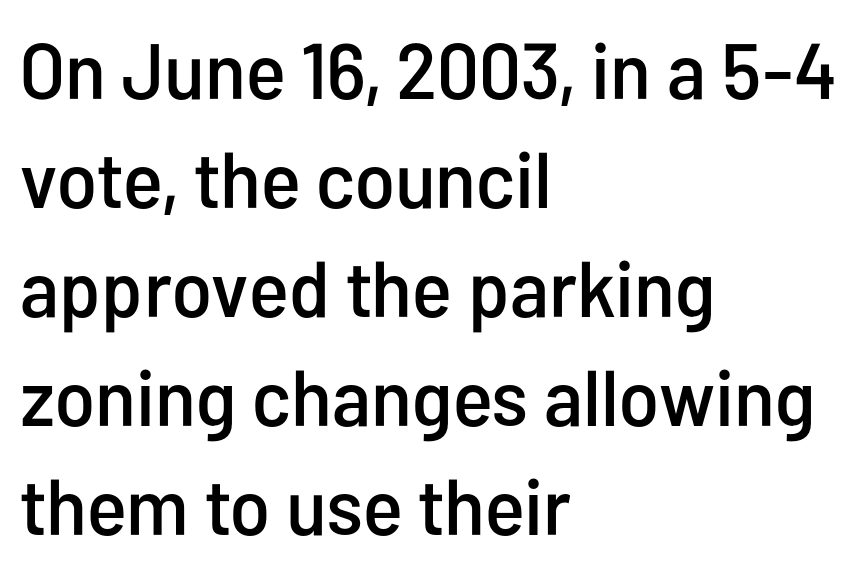
Regarding serifs, this sample does without them. These lines are rendered in a variable-pitch font. Look at the tracking — it's just the regular setting, nothing added. Where is the straight margin? On the left.
